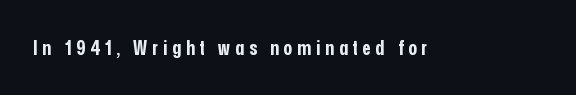
The space beneath each line is pristine and unruled. The passage shown has open, widely tracked lettering throughout. A full-strength bold gives these letters their thick strokes. No italicization has been applied; the sample stays upright.
